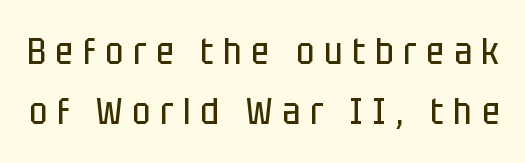
{"serif": "no", "italic": "no", "bold": "no", "weight": "regular", "width": "condensed", "stroke_contrast": "low", "x_height": "large", "monospaced": "no", "underline": "no", "line_spacing": "normal", "line_spacing_ratio": 1.58, "letter_spacing": "wide", "letter_spacing_em": 0.26, "glyph_px": 38}
